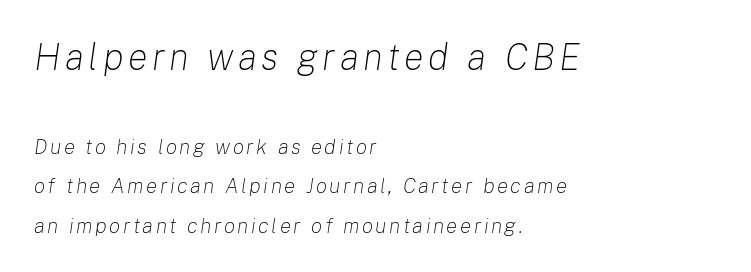
Size hierarchy here favors the leading block over the trailing one. The ragged edge is on the right, which tells us the setting is flush left. The letterforms sit at book weight or below. These lines were composed using italics. Proportional: the letters do not fall into vertical columns.
